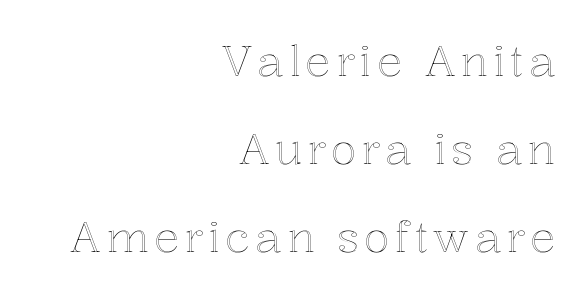
Q: Is the text italic (slanted)? A: No, it is upright.
Q: Is the text underlined? A: No.
Q: How is the paragraph aligned? A: Right-aligned.
Q: Is the spacing between lines tight, normal or loose? A: Loose.
Q: Width (condensed, normal, or wide)? A: Normal.
Q: x-height? A: Medium.
Q: Monospaced? A: No.
